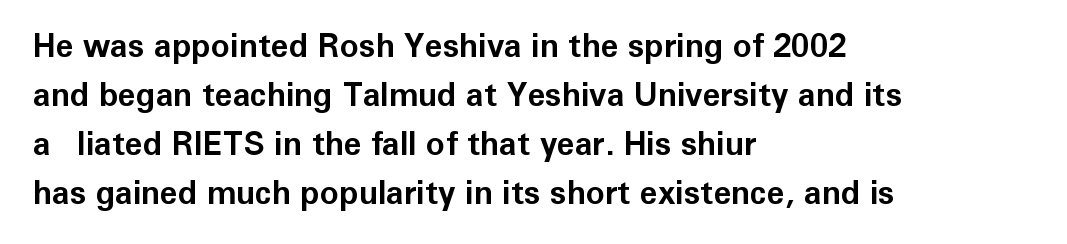
The string is rendered with underlining switched off. Successive baselines arrive at the customary interval. Tracking here is standard; glyphs follow each other at the usual distance. The setting favours the left margin, as ordinary paragraphs usually do.
